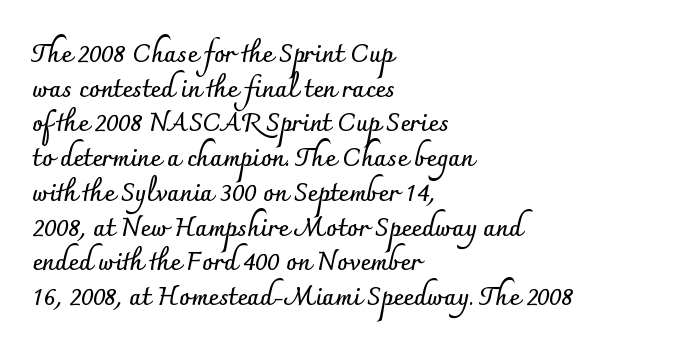
Q: Is the text bold? A: Yes.
Q: Is the text italic (slanted)? A: Yes.
Q: Is the text underlined? A: No.
Q: How is the paragraph aligned? A: Left-aligned.
Q: Is the spacing between letters normal or unusually wide? A: Normal.
Q: Is the spacing between lines tight, normal or loose? A: Normal.
